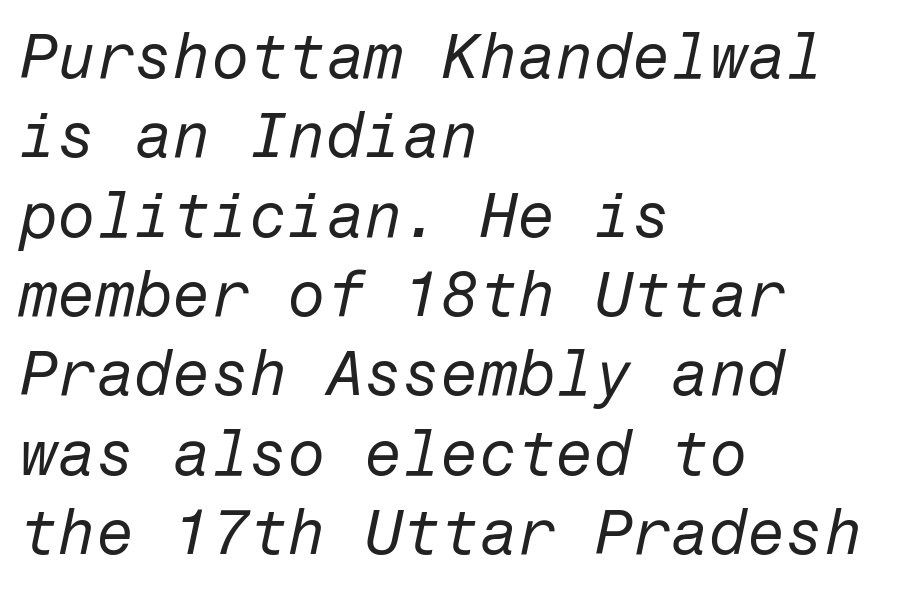
Q: Is the text bold? A: No.
Q: Is the text italic (slanted)? A: Yes, it leans right by about 12 degrees.
Q: Is the text underlined? A: No.
Q: How is the paragraph aligned? A: Left-aligned.
Q: Is the spacing between letters normal or unusually wide? A: Normal.
Q: Is the spacing between lines tight, normal or loose? A: Normal.
Q: Width (condensed, normal, or wide)? A: Normal.
Q: Stroke contrast? A: Low.
Q: x-height? A: Medium.
